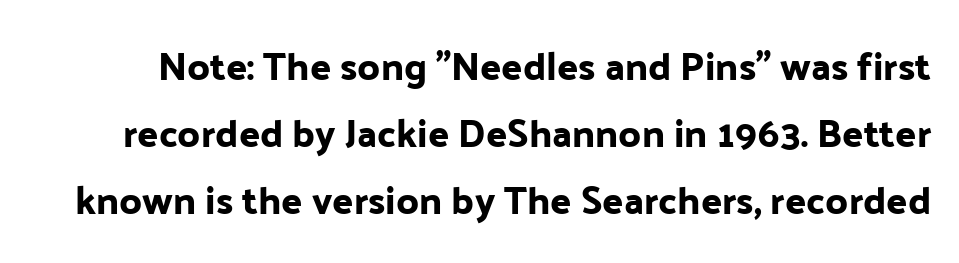
{"serif": "no", "italic": "no", "width": "normal", "stroke_contrast": "low", "x_height": "medium", "monospaced": "no", "underline": "no", "line_spacing_ratio": 1.72, "letter_spacing": "normal", "letter_spacing_em": 0.0, "glyph_px": 39}
